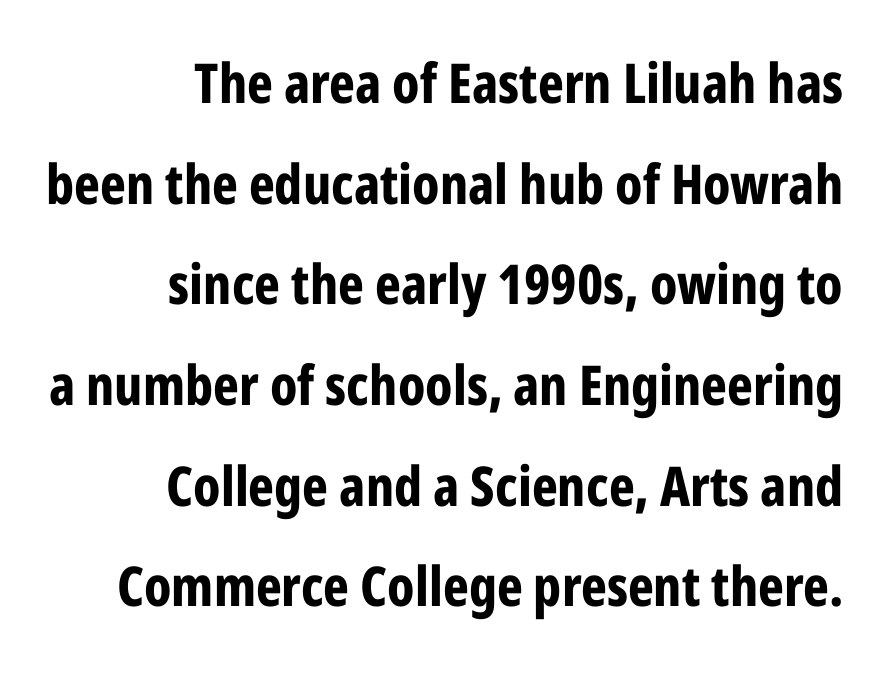
The image shows 55 px bold, condensed sans-serif type, upright; set right-aligned, line spacing 1.83x, normal letter spacing, not underlined; low stroke contrast and a medium x-height.
